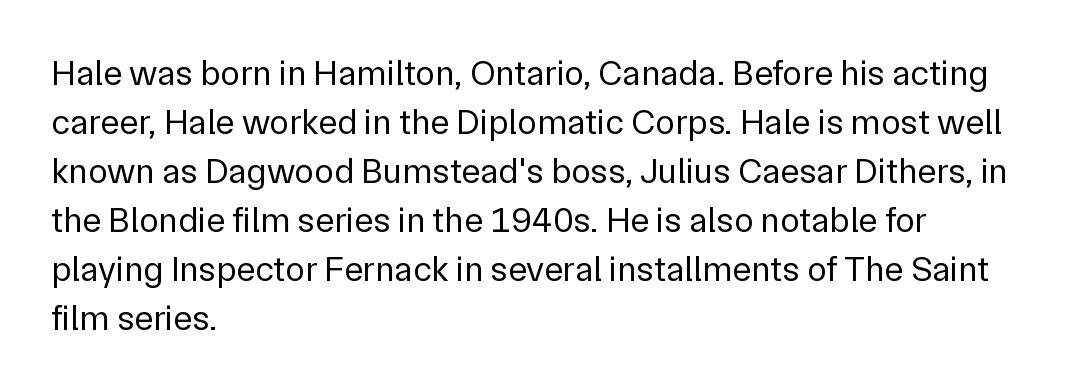
The image shows 36 px regular-weight sans-serif type, upright; set left-aligned, normal line spacing (1.36x), normal letter spacing, not underlined; low stroke contrast and a medium x-height.
